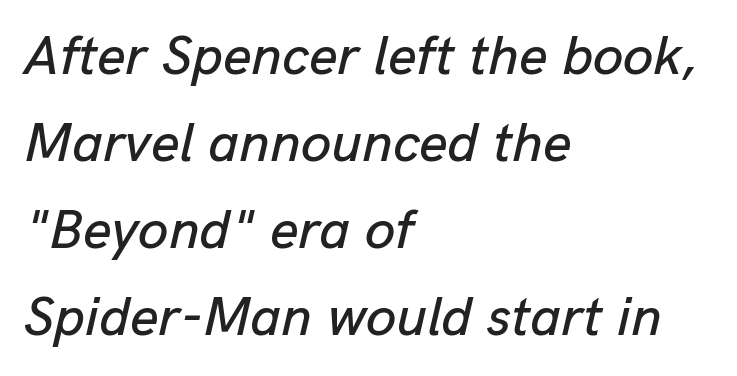
The image shows 55 px text type, italic (leaning right); set left-aligned, normal line spacing (1.58x), normal letter spacing, not underlined; low stroke contrast and a medium x-height.
